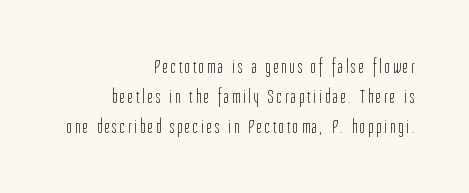
Q: Is the text bold? A: No.
Q: Is the text italic (slanted)? A: No, it is upright.
Q: Is the text underlined? A: No.
Q: How is the paragraph aligned? A: Right-aligned.
Q: Is the spacing between lines tight, normal or loose? A: Normal.
